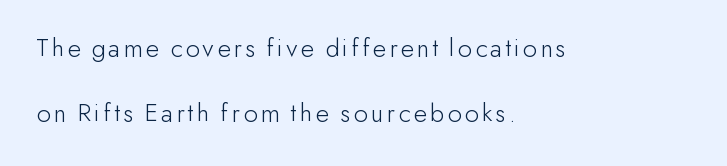
The image shows 27 px text type, upright; set left-aligned, loose line spacing (2.42x), not underlined.
